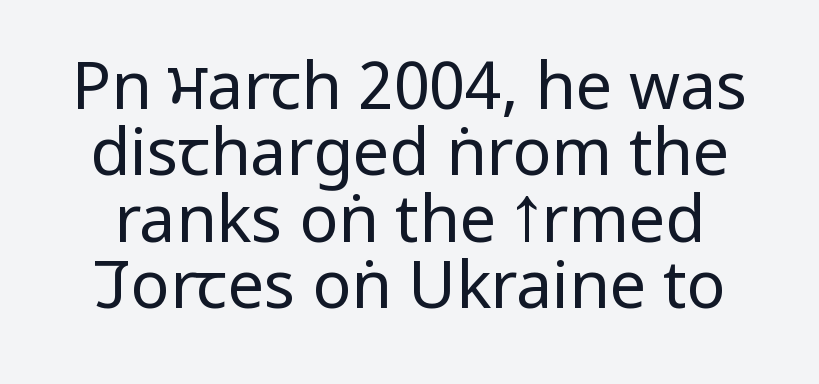
{"serif": "no", "italic": "no", "bold": "no", "weight": "regular", "width": "condensed", "stroke_contrast": "low", "x_height": "large", "monospaced": "no", "underline": "no", "line_spacing": "tight", "line_spacing_ratio": 1.02, "letter_spacing": "normal", "letter_spacing_em": 0.0, "glyph_px": 65}
